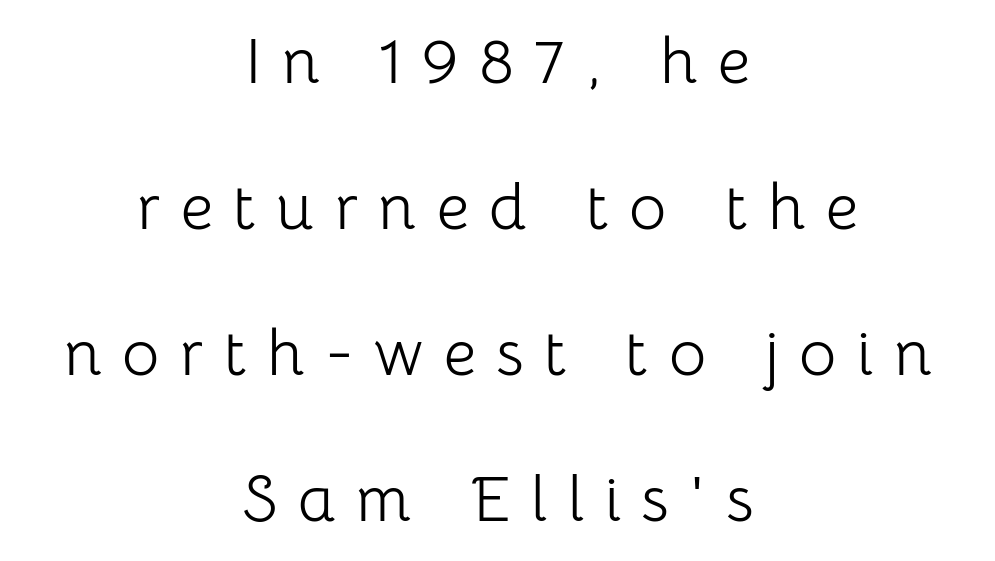
Q: Is the text bold? A: No.
Q: Is the text italic (slanted)? A: No, it is upright.
Q: Is the typeface a serif or a sans-serif typeface? A: Sans-serif.
Q: Is the text underlined? A: No.
Q: How is the paragraph aligned? A: Centered.
Q: Is the spacing between letters normal or unusually wide? A: Unusually wide.
Q: Is the spacing between lines tight, normal or loose? A: Loose.
Q: Width (condensed, normal, or wide)? A: Normal.
Q: Stroke contrast? A: Low.
Q: x-height? A: Medium.
Q: Monospaced? A: No.
